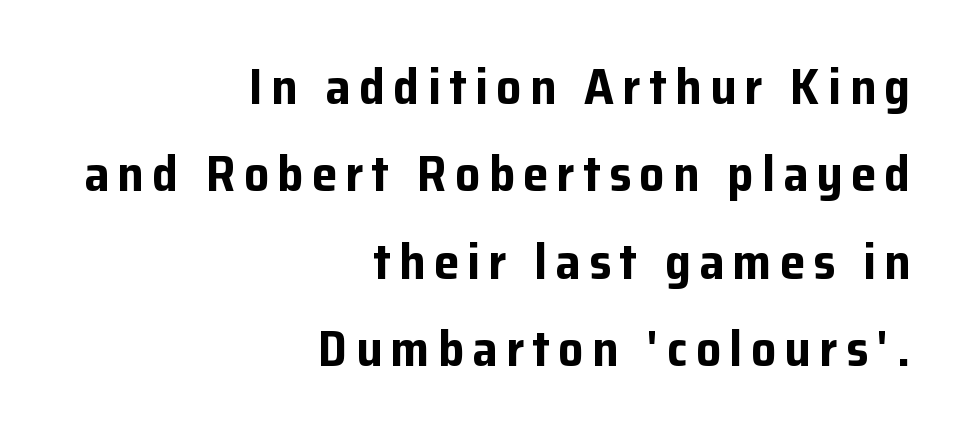
The image shows 50 px bold sans-serif type, upright; set right-aligned, line spacing 1.75x, not underlined; low stroke contrast and a medium x-height.
